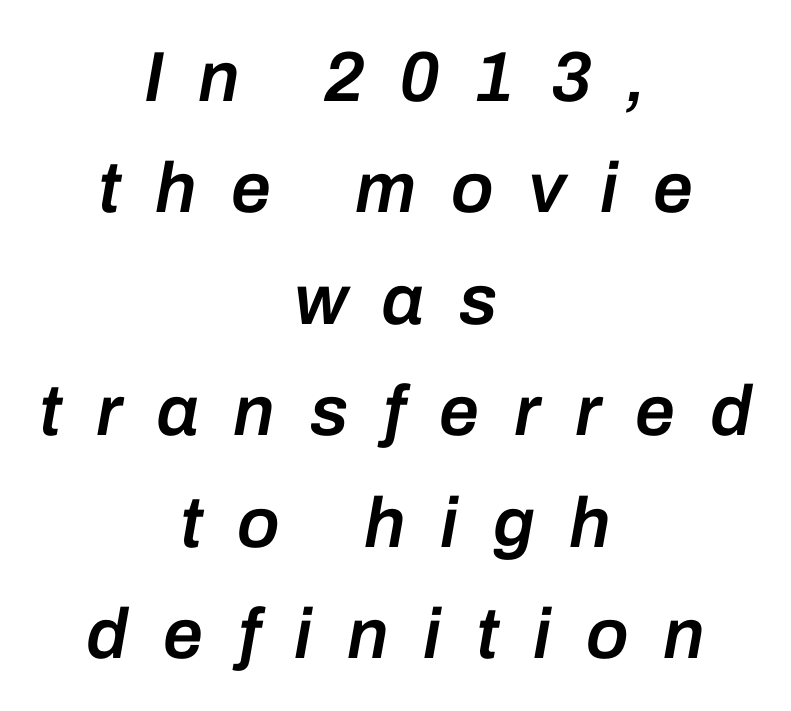
{"italic": "yes", "lean": "right", "slant_degrees": 10, "bold": "semi", "weight": "semibold", "width": "normal", "stroke_contrast": "low", "x_height": "medium", "monospaced": "no", "underline": "no", "align": "center", "line_spacing": "normal", "line_spacing_ratio": 1.57, "letter_spacing": "wide", "letter_spacing_em": 0.49, "glyph_px": 71}
